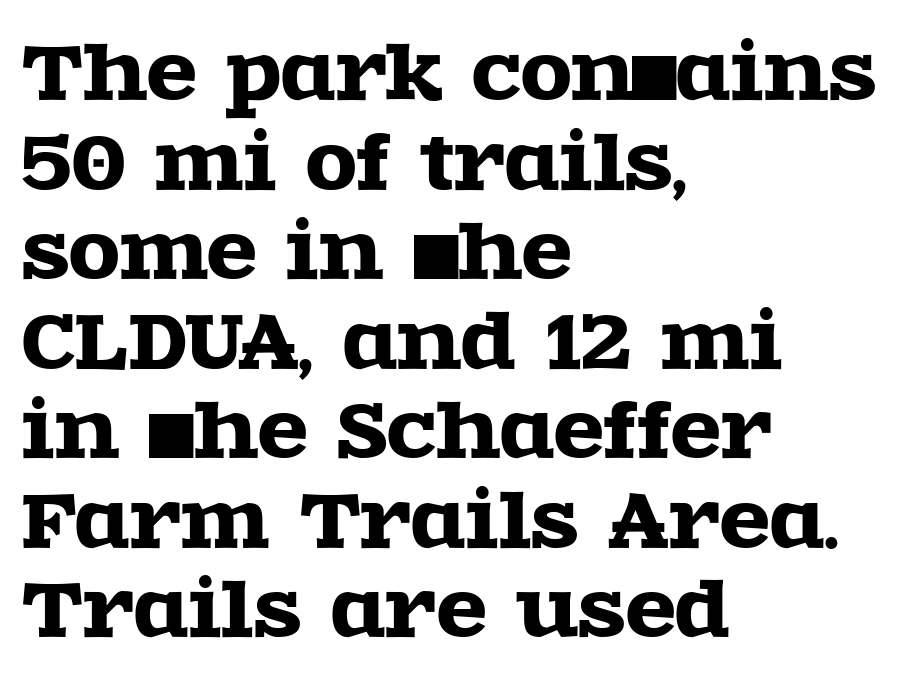
The image shows 74 px wide serif type, upright; set left-aligned, line spacing 1.21x, normal letter spacing, not underlined; a large x-height.
